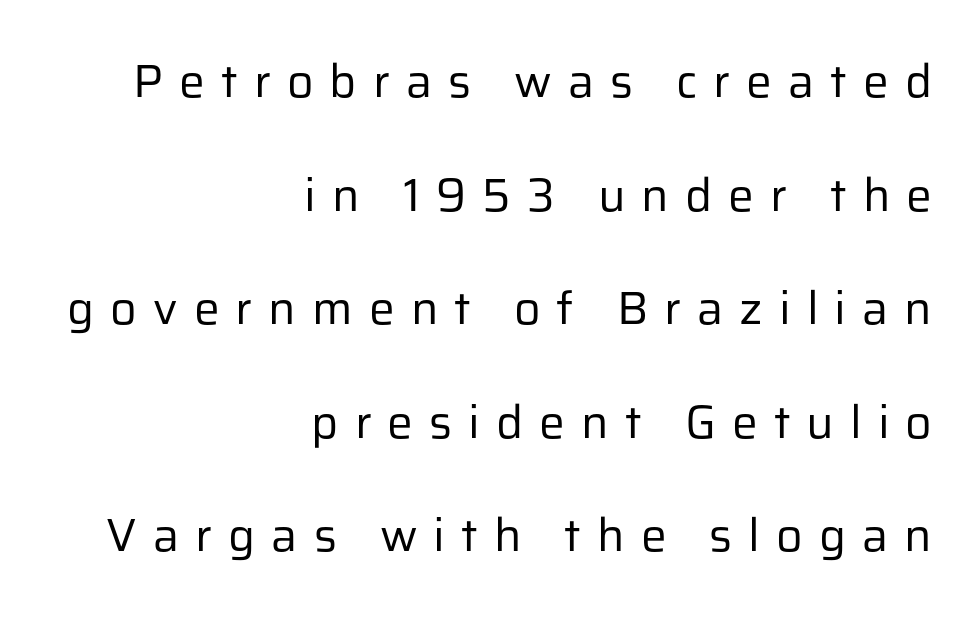
The image shows 46 px regular-weight sans-serif type, upright; set right-aligned, loose line spacing (2.47x), unusually wide letter spacing (+0.35 em), not underlined; low stroke contrast and a medium x-height.
